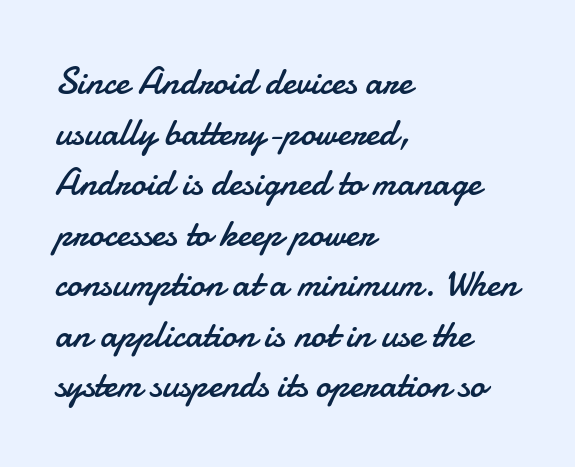
Think of a printed novel: that variable character pitch is what you see here. Reading down the block, your eye returns to a fixed left position each line. Stems and bowls with no extra thickness — not bold. Plain, unruled lines of type. The horizontal fit of the characters is conventional and even.
